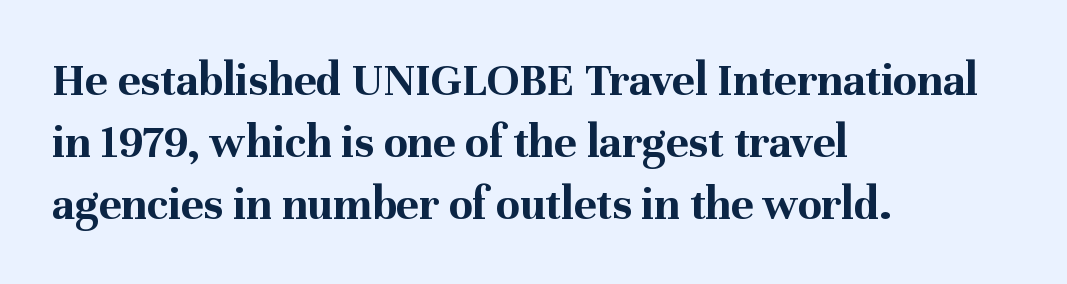
{"serif": "yes", "italic": "no", "bold": "yes", "weight": "bold", "width": "normal", "stroke_contrast": "medium", "x_height": "medium", "monospaced": "no", "underline": "no", "align": "left", "line_spacing": "normal", "line_spacing_ratio": 1.29, "letter_spacing": "normal", "letter_spacing_em": 0.0, "glyph_px": 48}
